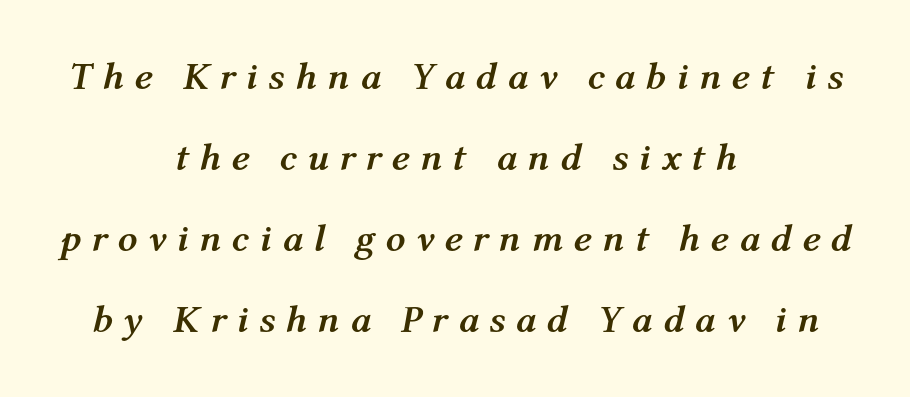
Q: Is the text bold? A: Yes.
Q: Is the text italic (slanted)? A: Yes, it leans right by about 12 degrees.
Q: Is the text underlined? A: No.
Q: How is the paragraph aligned? A: Centered.
Q: Is the spacing between letters normal or unusually wide? A: Unusually wide.
Q: Is the spacing between lines tight, normal or loose? A: Loose.
Q: Width (condensed, normal, or wide)? A: Normal.
Q: Stroke contrast? A: Medium.
Q: x-height? A: Medium.
Q: Monospaced? A: No.
